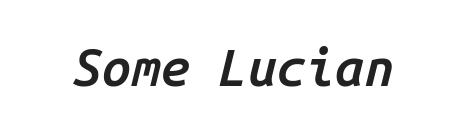
Q: Is the text bold? A: Semi-bold.
Q: Is the text italic (slanted)? A: Yes, it leans right by about 14 degrees.
Q: Is the text underlined? A: No.
Q: Is the spacing between letters normal or unusually wide? A: Normal.
Q: Width (condensed, normal, or wide)? A: Normal.
Q: Stroke contrast? A: Low.
Q: x-height? A: Medium.
Q: Monospaced? A: Yes.
